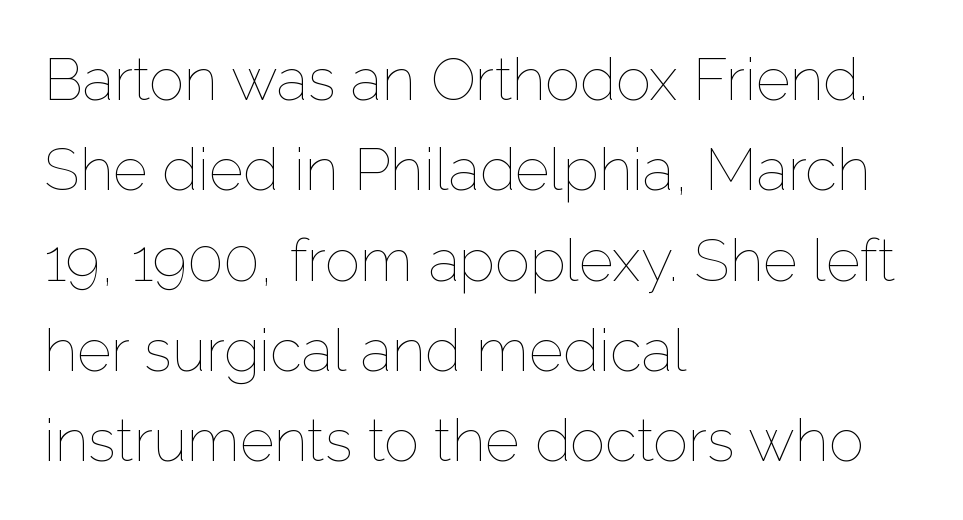
On a weight scale, this lands at 450 or below. Varying glyph widths throughout — classic text-font behaviour. Words appear dense and cohesive because spacing is normal. All the whitespace from short lines collects on the right. The rows are spaced the way most documents space them.
